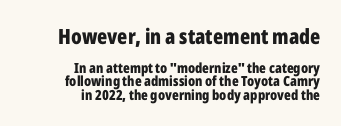
The image shows 21 px bold type, upright; set right-aligned, tight line spacing (0.96x), normal letter spacing, not underlined; the first (top) block is 1.5x larger.
